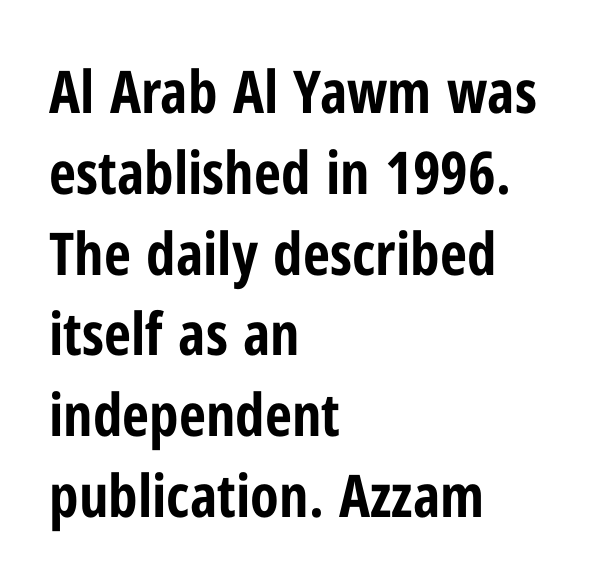
Q: Is the text bold? A: Yes.
Q: Is the text italic (slanted)? A: No, it is upright.
Q: Is the typeface a serif or a sans-serif typeface? A: Sans-serif.
Q: Is the text underlined? A: No.
Q: How is the paragraph aligned? A: Left-aligned.
Q: Is the spacing between letters normal or unusually wide? A: Normal.
Q: Is the spacing between lines tight, normal or loose? A: Normal.
Q: Width (condensed, normal, or wide)? A: Condensed.
Q: Stroke contrast? A: Low.
Q: x-height? A: Medium.
Q: Monospaced? A: No.
